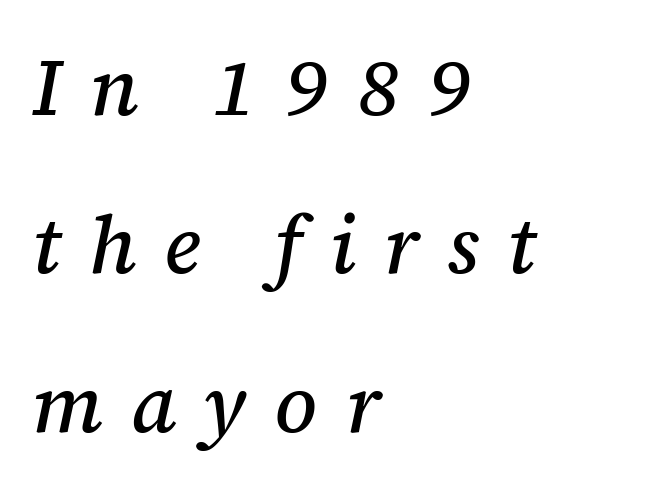
{"serif": "yes", "italic": "yes", "lean": "right", "slant_degrees": 12, "width": "normal", "stroke_contrast": "medium", "x_height": "medium", "monospaced": "no", "underline": "no", "align": "left", "line_spacing": "loose", "line_spacing_ratio": 1.98, "letter_spacing": "wide", "letter_spacing_em": 0.35, "glyph_px": 80}
